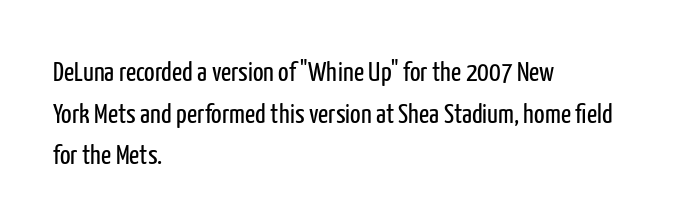
{"serif": "no", "italic": "no", "bold": "no", "weight": "regular", "width": "condensed", "stroke_contrast": "low", "x_height": "medium", "monospaced": "no", "underline": "no", "align": "left", "line_spacing": "normal", "line_spacing_ratio": 1.49, "letter_spacing": "normal", "letter_spacing_em": 0.0, "glyph_px": 28}
